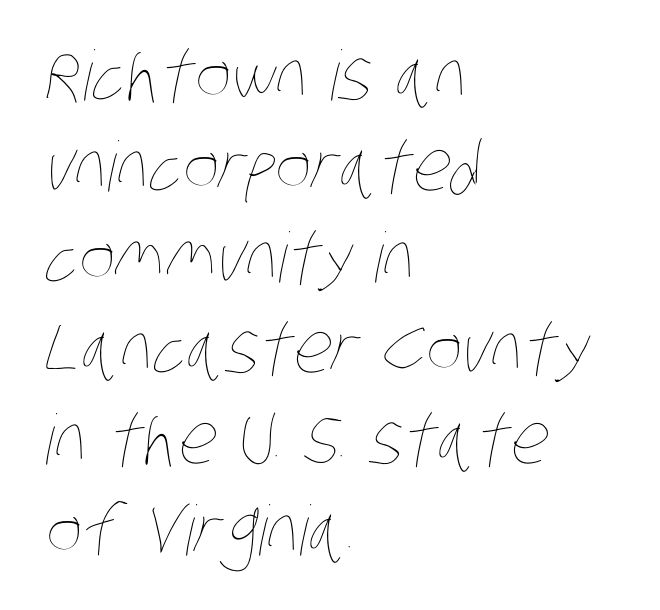
Compared with a typical body face, this is equally light or lighter still. Note the varied advance widths — an 'i' is clearly narrower than an 'm'. Default kerning and tracking; the words read as compact shapes. The setting favours the left margin, as ordinary paragraphs usually do. Vertically, the passage feels balanced, rows spaced as you'd expect. The space directly below the letters is spotless.
